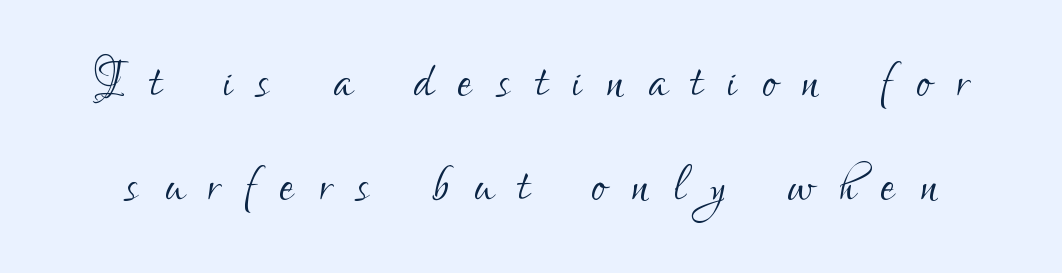
{"serif": "no", "bold": "no", "weight": "light", "width": "condensed", "stroke_contrast": "low", "x_height": "small", "monospaced": "no", "underline": "no", "line_spacing": "normal", "line_spacing_ratio": 1.57, "letter_spacing": "wide", "letter_spacing_em": 0.38, "glyph_px": 66}
